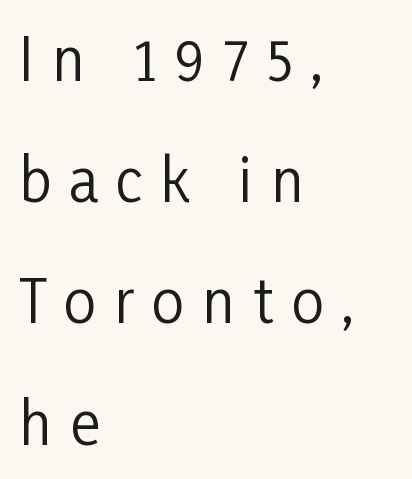
Q: Is the text bold? A: No.
Q: Is the text italic (slanted)? A: No, it is upright.
Q: Is the typeface a serif or a sans-serif typeface? A: Sans-serif.
Q: Is the text underlined? A: No.
Q: How is the paragraph aligned? A: Left-aligned.
Q: Is the spacing between letters normal or unusually wide? A: Unusually wide.
Q: Is the spacing between lines tight, normal or loose? A: Loose.
Q: Width (condensed, normal, or wide)? A: Condensed.
Q: Stroke contrast? A: Low.
Q: x-height? A: Medium.
Q: Monospaced? A: No.
